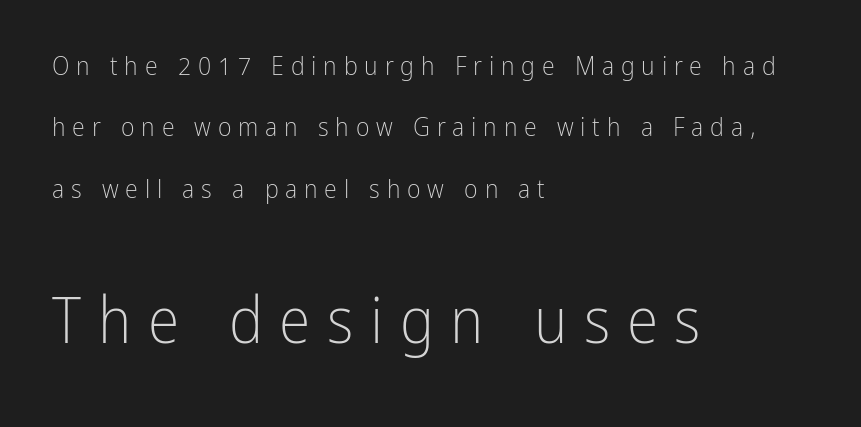
{"serif": "no", "italic": "no", "bold": "no", "weight": "light", "width": "condensed", "stroke_contrast": "low", "x_height": "medium", "monospaced": "no", "underline": "no", "align": "left", "line_spacing": "loose", "line_spacing_ratio": 2.36, "letter_spacing": "wide", "letter_spacing_em": 0.26, "larger_block": "second", "size_ratio": 2.46, "glyph_px": 64}
